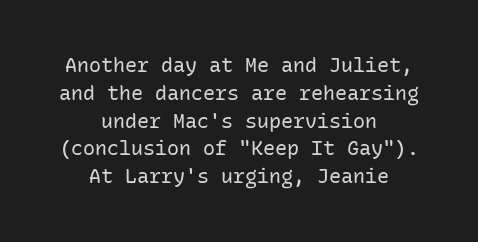
Q: Is the text bold? A: No.
Q: Is the text italic (slanted)? A: No, it is upright.
Q: Is the text underlined? A: No.
Q: How is the paragraph aligned? A: Centered.
Q: Is the spacing between letters normal or unusually wide? A: Normal.
Q: Is the spacing between lines tight, normal or loose? A: Normal.
